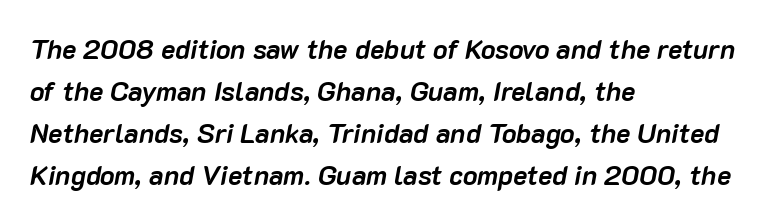
These words are printed bold, with thick strokes throughout. In terms of posture, this sample is oblique. Descenders hang freely into open space. Letter spacing: default. Honestly, the row spacing looks completely unremarkable. Leftover space on each line is placed entirely after the last word.
